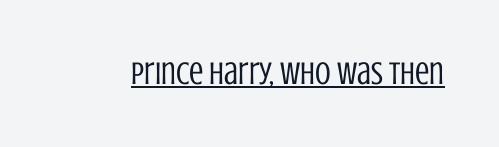
The letters look calm and open, with moderate or lighter stems. No italicization has been applied; the sample stays upright. Serif or sans? Sans — the stroke terminals are bare. Here the designer chose a conventional face with non-uniform glyph widths. Students, note that the glyphs here touch the page at normal intervals. A typographer would call this underscored text.
